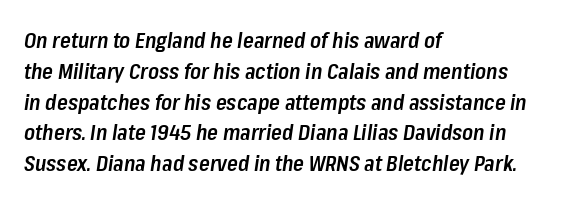
Q: Is the text bold? A: Semi-bold.
Q: Is the text italic (slanted)? A: Yes, it leans right by about 8 degrees.
Q: Is the text underlined? A: No.
Q: How is the paragraph aligned? A: Left-aligned.
Q: Is the spacing between letters normal or unusually wide? A: Normal.
Q: Is the spacing between lines tight, normal or loose? A: Normal.
